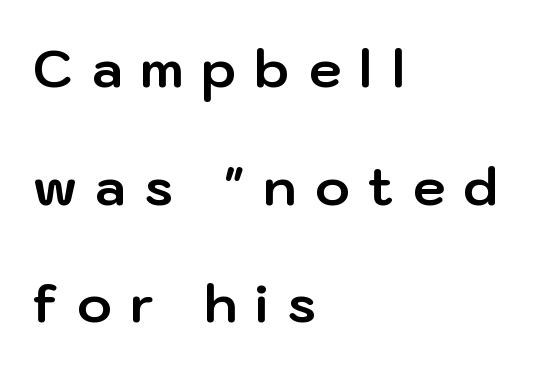
{"serif": "no", "italic": "no", "bold": "yes", "weight": "bold", "width": "normal", "stroke_contrast": "low", "x_height": "medium", "monospaced": "no", "underline": "no", "align": "left", "line_spacing": "loose", "line_spacing_ratio": 2.26, "letter_spacing": "wide", "letter_spacing_em": 0.36, "glyph_px": 52}
